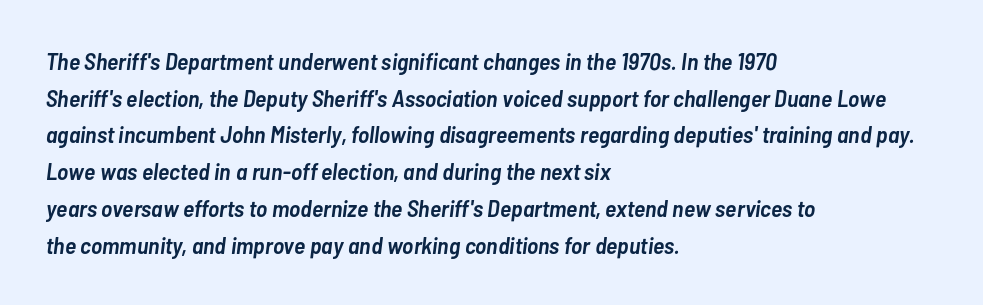
{"italic": "yes", "lean": "right", "slant_degrees": 7, "bold": "semi", "underline": "no", "align": "left", "line_spacing": "normal", "line_spacing_ratio": 1.53, "letter_spacing": "normal", "letter_spacing_em": 0.0, "glyph_px": 24}
